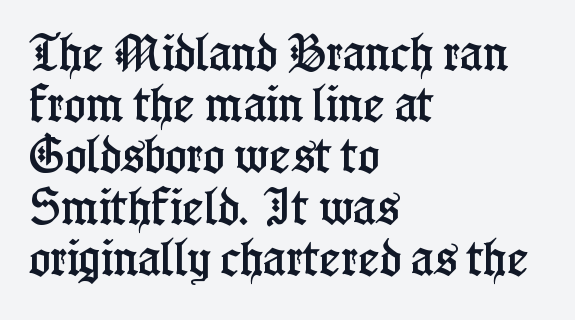
Q: Is the text italic (slanted)? A: No, it is upright.
Q: Is the typeface a serif or a sans-serif typeface? A: Serif.
Q: Is the text underlined? A: No.
Q: How is the paragraph aligned? A: Left-aligned.
Q: Is the spacing between letters normal or unusually wide? A: Normal.
Q: Is the spacing between lines tight, normal or loose? A: Normal.
Q: Width (condensed, normal, or wide)? A: Condensed.
Q: Stroke contrast? A: Low.
Q: x-height? A: Medium.
Q: Monospaced? A: No.
